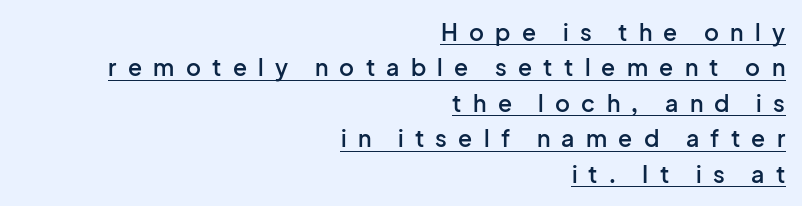
Does the lettering tilt? It doesn't — this is upright. The typesetter chose a ragged-left arrangement here. The face used here appears with an underline applied. The designer left line spacing at the default. The passage shown is semibold, sitting just below true bold.
